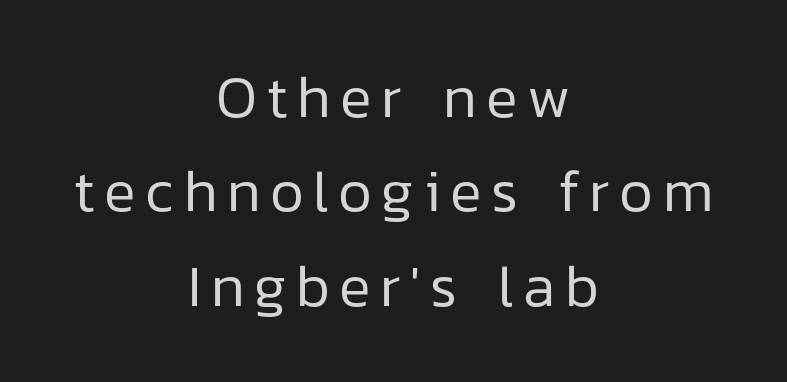
The image shows 59 px regular-weight sans-serif type, upright; set centered, normal line spacing (1.6x), not underlined; low stroke contrast and a medium x-height.
